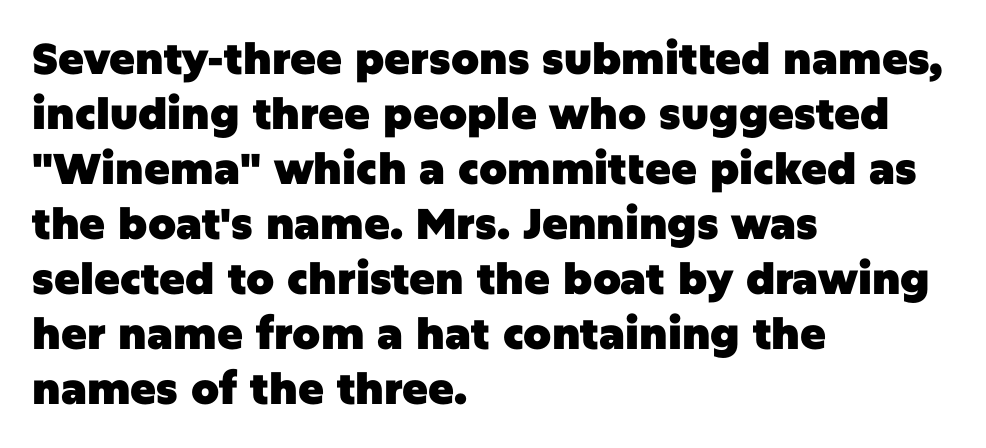
{"serif": "no", "italic": "no", "bold": "yes", "weight": "heavy", "width": "normal", "stroke_contrast": "low", "x_height": "large", "monospaced": "no", "underline": "no", "align": "left", "line_spacing": "normal", "line_spacing_ratio": 1.28, "letter_spacing": "normal", "letter_spacing_em": 0.0, "glyph_px": 43}
